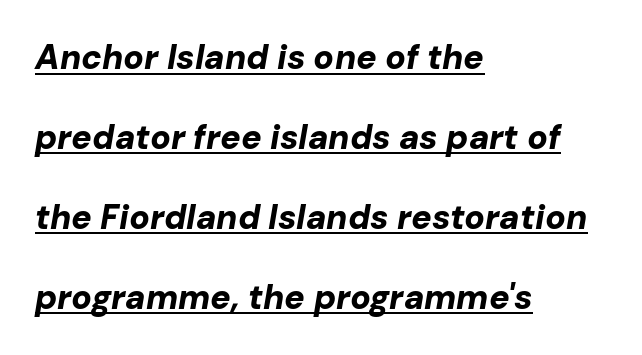
The image shows 34 px bold type, italic (leaning right); set left-aligned, loose line spacing (2.35x), normal letter spacing, underlined; low stroke contrast and a medium x-height.
